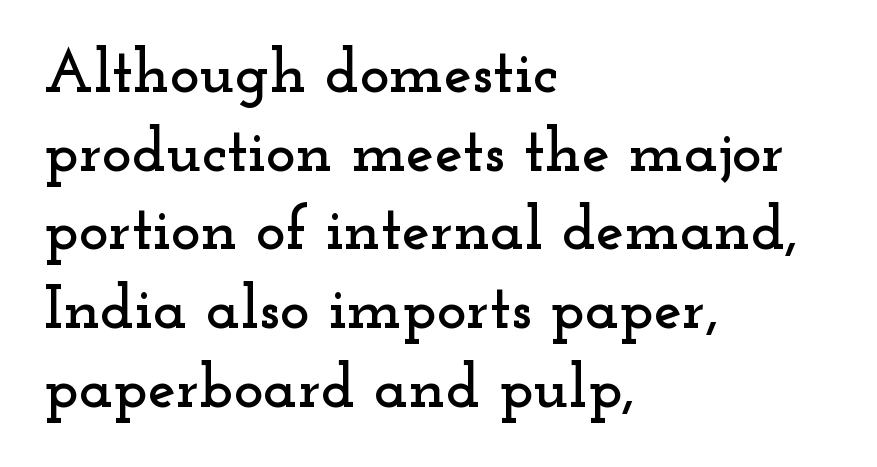
Every stem runs plumb, perpendicular to the baseline. Typographically, this falls in the serif category. The leading is moderate, giving the passage an even texture. Compared with a centered layout, this one pins lines to the left instead. Letter spacing: default. A clean baseline with only descenders dipping below it.
